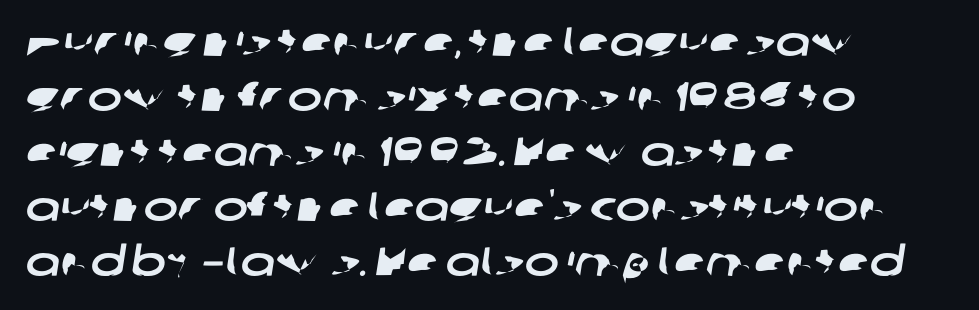
Nope, no serifs anywhere on these letters. Here the designer chose a conventional face with non-uniform glyph widths. This rendering leaves character spacing at its baseline value. Each row of text sits above clean, open space. The space between consecutive lines is moderate. This sample is left-justified, so line endings fall wherever the words run out.
